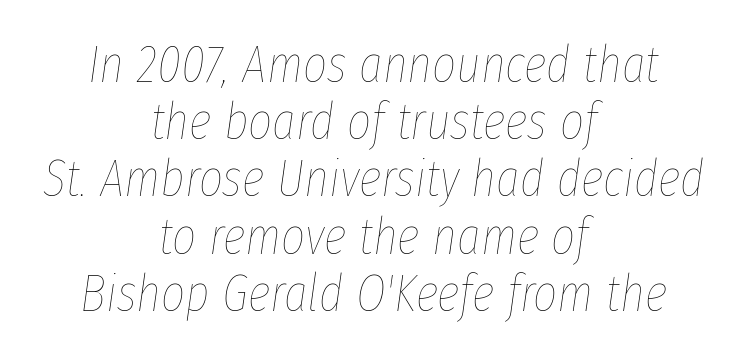
Q: Is the text bold? A: No.
Q: Is the text italic (slanted)? A: Yes, it leans right by about 8 degrees.
Q: Is the text underlined? A: No.
Q: How is the paragraph aligned? A: Centered.
Q: Is the spacing between letters normal or unusually wide? A: Normal.
Q: Is the spacing between lines tight, normal or loose? A: Tight.
Q: Width (condensed, normal, or wide)? A: Condensed.
Q: Stroke contrast? A: Low.
Q: x-height? A: Medium.
Q: Monospaced? A: No.
